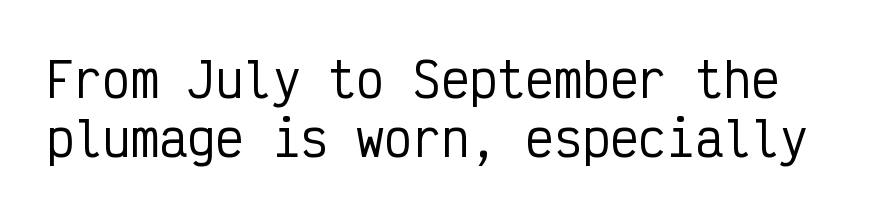
Q: Is the text italic (slanted)? A: No, it is upright.
Q: Is the typeface a serif or a sans-serif typeface? A: Sans-serif.
Q: Is the text underlined? A: No.
Q: Is the spacing between letters normal or unusually wide? A: Normal.
Q: Is the spacing between lines tight, normal or loose? A: Normal.
Q: Width (condensed, normal, or wide)? A: Condensed.
Q: Stroke contrast? A: Low.
Q: x-height? A: Medium.
Q: Monospaced? A: Yes.
